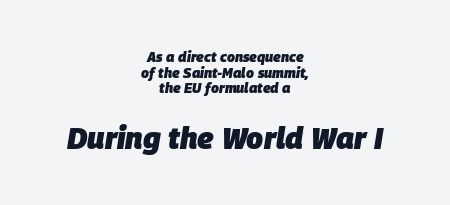
Q: Is the text bold? A: Yes.
Q: Is the text italic (slanted)? A: Yes, it leans right by about 9 degrees.
Q: Is the text underlined? A: No.
Q: How is the paragraph aligned? A: Centered.
Q: Is the spacing between letters normal or unusually wide? A: Normal.
Q: Is the spacing between lines tight, normal or loose? A: Tight.
Q: Which block of text is set in a larger size, the first (top) or the second (bottom)? A: The second (bottom) one.
Q: Width (condensed, normal, or wide)? A: Normal.
Q: Stroke contrast? A: Low.
Q: x-height? A: Large.
Q: Monospaced? A: No.
